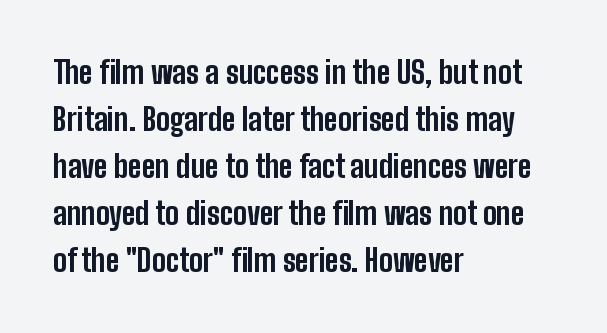
The image shows 31 px bold, condensed sans-serif type, upright; set left-aligned, normal line spacing (1.52x), normal letter spacing, not underlined; low stroke contrast and a medium x-height.
